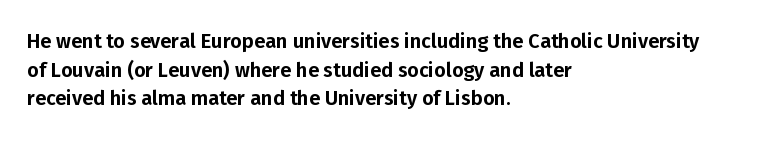
{"italic": "no", "underline": "no", "align": "left", "line_spacing": "normal", "line_spacing_ratio": 1.43, "letter_spacing": "normal", "letter_spacing_em": 0.0, "glyph_px": 20}
